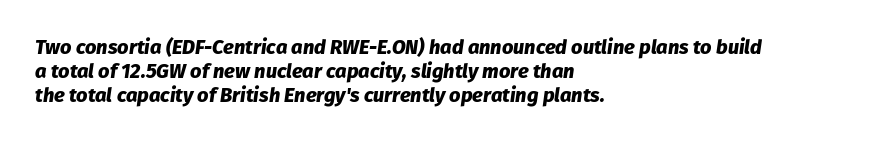
{"italic": "yes", "lean": "right", "slant_degrees": 8, "bold": "yes", "underline": "no", "align": "left", "line_spacing_ratio": 1.21, "letter_spacing": "normal", "letter_spacing_em": 0.0, "glyph_px": 20}
